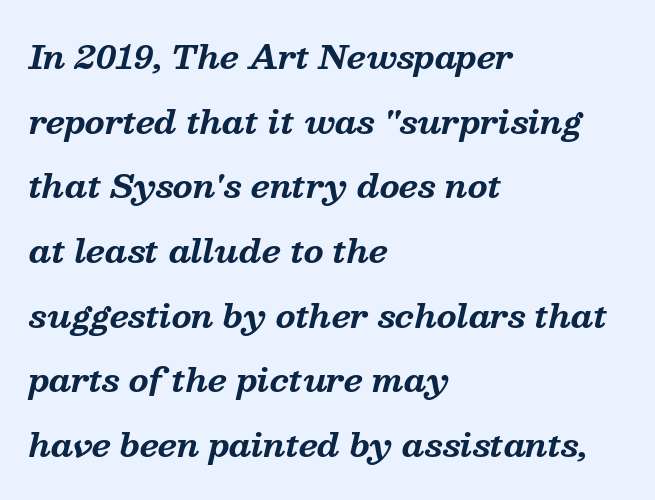
Descenders are the only things crossing below the line. The face used here has the dense, thick strokes of a bold. This rendering uses left alignment, leaving the right contour irregular. Widely set lines give the paragraph a tall, airy silhouette.
